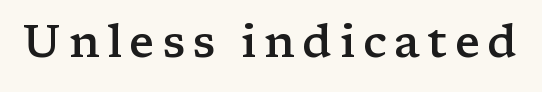
The font is running at a semibold setting, under full bold. These lines are composed in type with serifs. The space directly below the letters is spotless. Proportional: the letters do not fall into vertical columns. Posture: upright roman.
